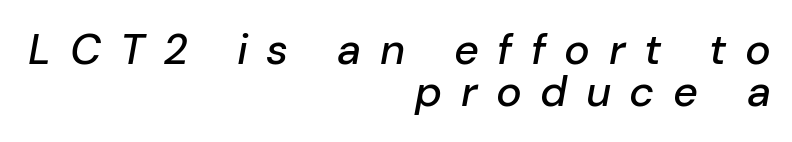
The typesetter chose a ragged-left arrangement here. Each letter keeps its own natural width here, so spacing adapts to shape. These lines were composed using italics. The tracking jumps out immediately: characters are airy and widely separated.
